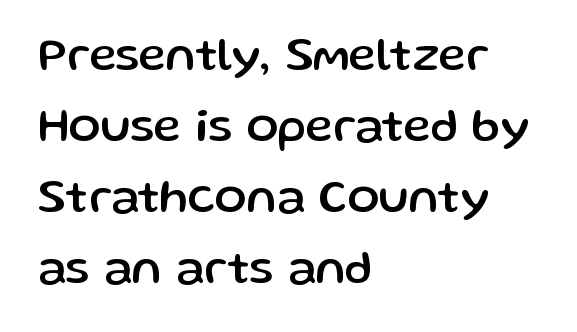
{"serif": "no", "italic": "no", "width": "normal", "stroke_contrast": "low", "x_height": "medium", "monospaced": "no", "underline": "no", "align": "left", "line_spacing": "normal", "line_spacing_ratio": 1.51, "letter_spacing": "normal", "letter_spacing_em": 0.0, "glyph_px": 47}
